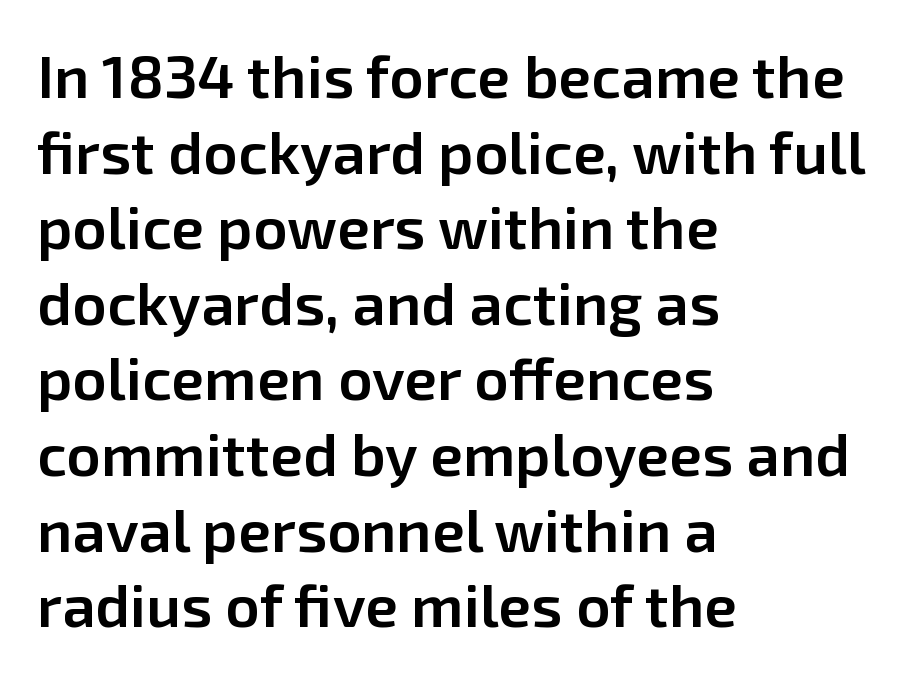
A roman cut, with each character standing at attention. The strip under each line holds only bare page. Serifs: no, the terminals of the letterforms are clean. Moderately thickened strokes mark this as semibold type.
